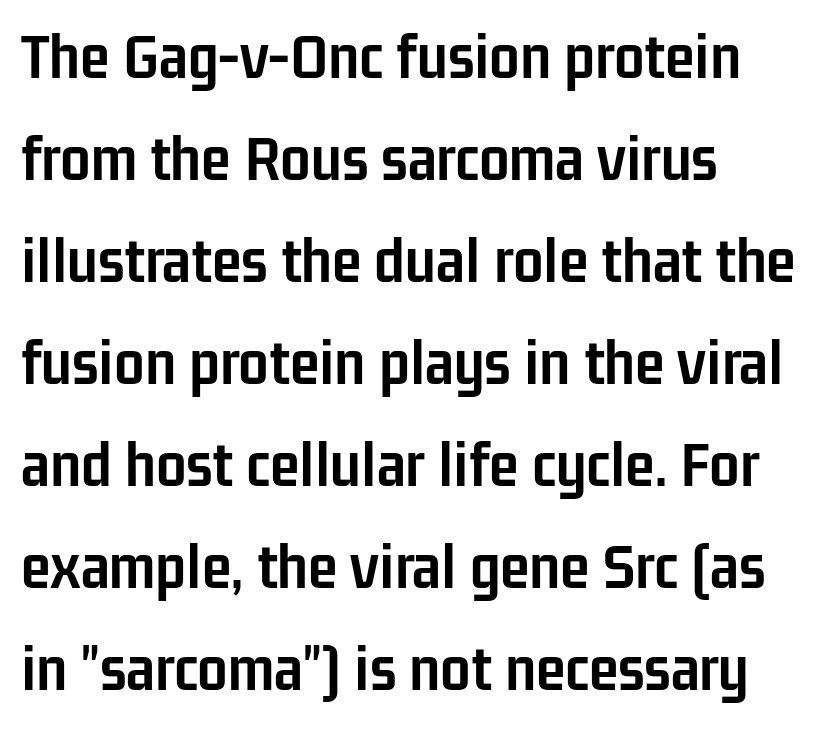
Q: Is the text bold? A: Yes.
Q: Is the text italic (slanted)? A: No, it is upright.
Q: Is the typeface a serif or a sans-serif typeface? A: Sans-serif.
Q: Is the text underlined? A: No.
Q: How is the paragraph aligned? A: Left-aligned.
Q: Is the spacing between letters normal or unusually wide? A: Normal.
Q: Is the spacing between lines tight, normal or loose? A: Normal.
Q: Width (condensed, normal, or wide)? A: Condensed.
Q: Stroke contrast? A: Low.
Q: x-height? A: Medium.
Q: Monospaced? A: No.
